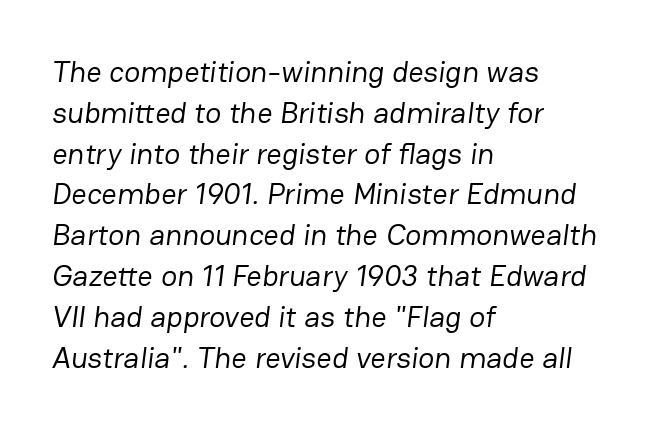
Q: Is the text bold? A: No.
Q: Is the typeface a serif or a sans-serif typeface? A: Sans-serif.
Q: Is the text underlined? A: No.
Q: How is the paragraph aligned? A: Left-aligned.
Q: Is the spacing between letters normal or unusually wide? A: Normal.
Q: Is the spacing between lines tight, normal or loose? A: Normal.
Q: Width (condensed, normal, or wide)? A: Normal.
Q: Stroke contrast? A: Low.
Q: x-height? A: Medium.
Q: Monospaced? A: No.
